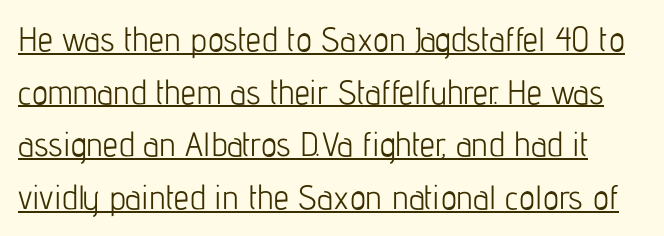
Q: Is the text bold? A: No.
Q: Is the text italic (slanted)? A: No, it is upright.
Q: Is the typeface a serif or a sans-serif typeface? A: Sans-serif.
Q: Is the text underlined? A: Yes.
Q: Is the spacing between letters normal or unusually wide? A: Normal.
Q: Is the spacing between lines tight, normal or loose? A: Normal.
Q: Width (condensed, normal, or wide)? A: Condensed.
Q: Stroke contrast? A: Low.
Q: x-height? A: Medium.
Q: Monospaced? A: No.
